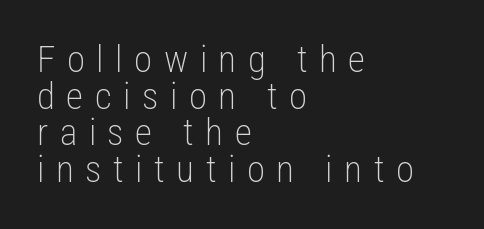
Q: Is the text bold? A: No.
Q: Is the text italic (slanted)? A: No, it is upright.
Q: Is the typeface a serif or a sans-serif typeface? A: Sans-serif.
Q: Is the text underlined? A: No.
Q: How is the paragraph aligned? A: Left-aligned.
Q: Is the spacing between letters normal or unusually wide? A: Unusually wide.
Q: Is the spacing between lines tight, normal or loose? A: Tight.
Q: Width (condensed, normal, or wide)? A: Condensed.
Q: Stroke contrast? A: Low.
Q: x-height? A: Medium.
Q: Monospaced? A: No.
